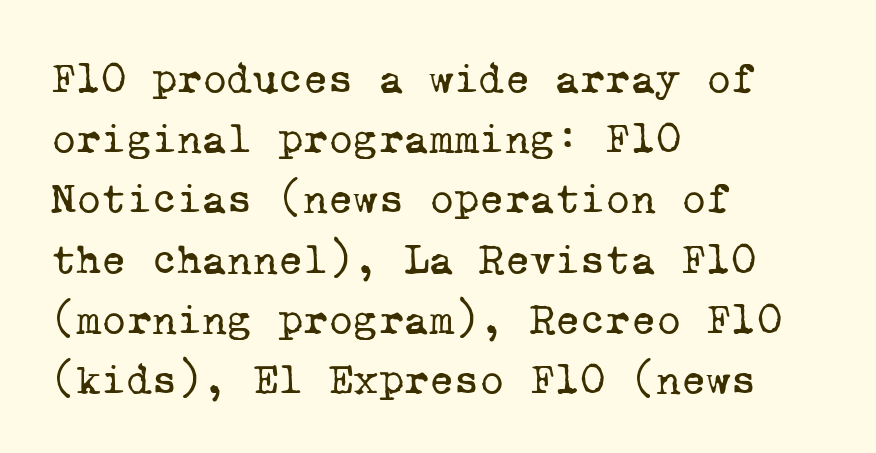
Q: Is the text bold? A: No.
Q: Is the typeface a serif or a sans-serif typeface? A: Serif.
Q: Is the text underlined? A: No.
Q: How is the paragraph aligned? A: Left-aligned.
Q: Is the spacing between letters normal or unusually wide? A: Normal.
Q: Is the spacing between lines tight, normal or loose? A: Normal.
Q: Width (condensed, normal, or wide)? A: Normal.
Q: Stroke contrast? A: Low.
Q: x-height? A: Medium.
Q: Monospaced? A: Yes.
